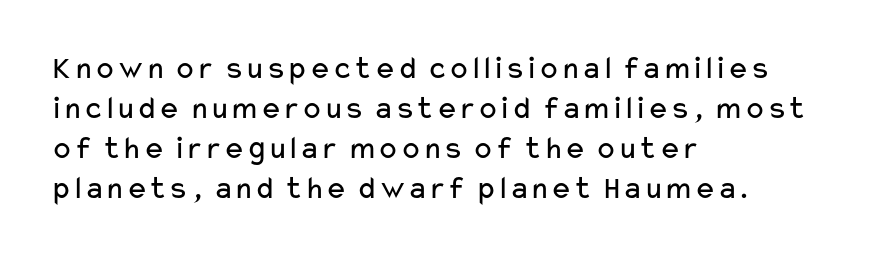
{"serif": "no", "italic": "no", "bold": "no", "weight": "regular", "width": "wide", "stroke_contrast": "low", "x_height": "medium", "monospaced": "no", "underline": "no", "align": "left", "line_spacing_ratio": 1.21, "letter_spacing": "normal", "letter_spacing_em": 0.0, "glyph_px": 33}
